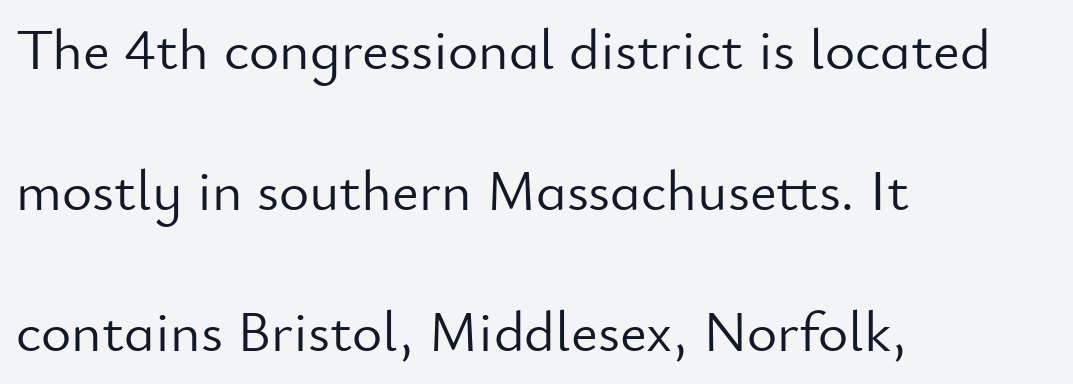
The space beneath each line is pristine and unruled. Inter-character spacing is left at the font's built-in metrics. The glyphs in this specimen are sans serif. These lines are set flush left with a ragged right edge.
